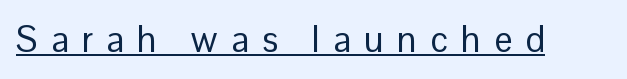
The image shows 36 px regular-weight sans-serif type, upright; set unusually wide letter spacing (+0.37 em), underlined; low stroke contrast and a medium x-height.
